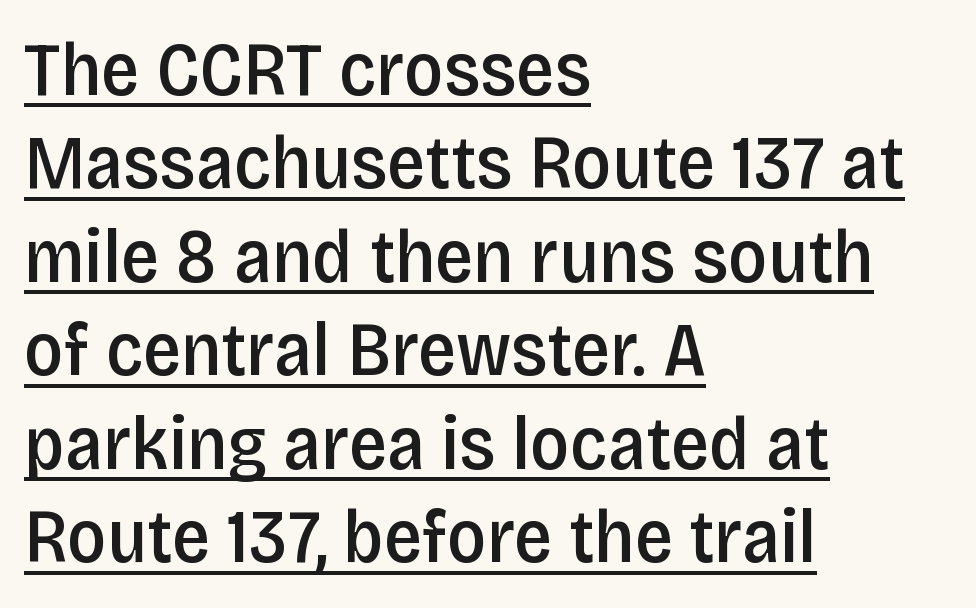
Q: Is the text bold? A: Semi-bold.
Q: Is the text italic (slanted)? A: No, it is upright.
Q: Is the typeface a serif or a sans-serif typeface? A: Sans-serif.
Q: Is the text underlined? A: Yes.
Q: How is the paragraph aligned? A: Left-aligned.
Q: Is the spacing between letters normal or unusually wide? A: Normal.
Q: Width (condensed, normal, or wide)? A: Condensed.
Q: Stroke contrast? A: Low.
Q: x-height? A: Large.
Q: Monospaced? A: No.
